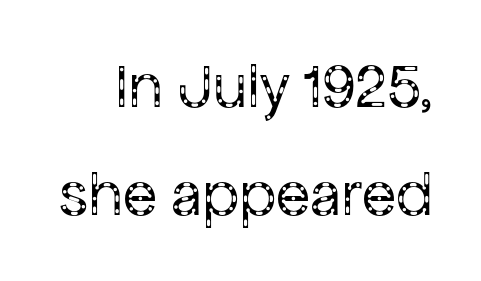
{"serif": "no", "italic": "no", "bold": "no", "weight": "regular", "width": "normal", "stroke_contrast": "low", "x_height": "medium", "monospaced": "no", "underline": "no", "line_spacing_ratio": 1.71, "letter_spacing": "normal", "letter_spacing_em": 0.0, "glyph_px": 63}
